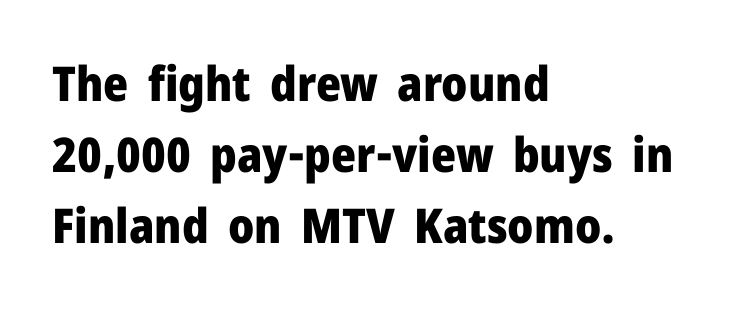
Has an underline been added? It has not. Horizontal alignment here is leftward, the default for most running prose. No extra tracking has been applied to these lines. Summary of weight: heavy, a full bold.
